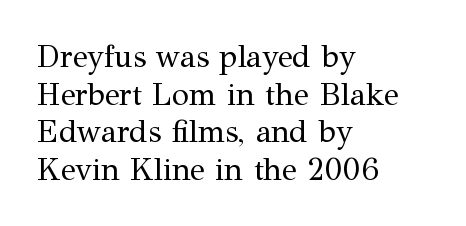
Q: Is the text bold? A: No.
Q: Is the text italic (slanted)? A: No, it is upright.
Q: Is the typeface a serif or a sans-serif typeface? A: Serif.
Q: Is the text underlined? A: No.
Q: How is the paragraph aligned? A: Left-aligned.
Q: Is the spacing between letters normal or unusually wide? A: Normal.
Q: Width (condensed, normal, or wide)? A: Normal.
Q: Stroke contrast? A: Medium.
Q: x-height? A: Medium.
Q: Monospaced? A: No.
